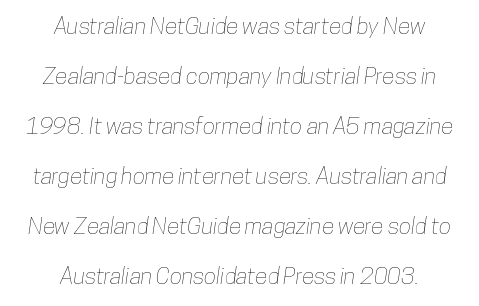
The image shows 23 px text type; set centered, loose line spacing (2.17x), normal letter spacing, not underlined.
